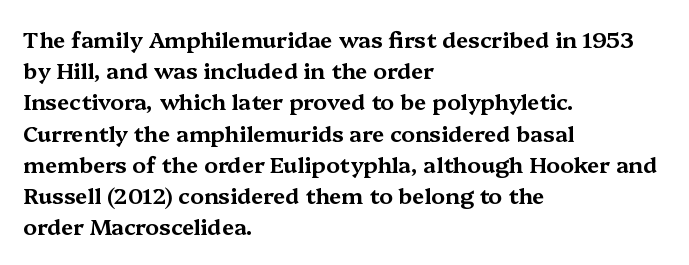
{"italic": "no", "underline": "no", "align": "left", "line_spacing": "normal", "line_spacing_ratio": 1.42, "letter_spacing": "normal", "letter_spacing_em": 0.0, "glyph_px": 22}
